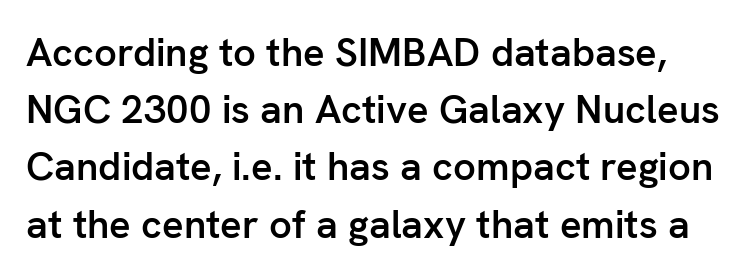
{"serif": "no", "italic": "no", "bold": "semi", "weight": "semibold", "width": "normal", "stroke_contrast": "low", "x_height": "medium", "monospaced": "no", "underline": "no", "line_spacing": "normal", "line_spacing_ratio": 1.43, "letter_spacing": "normal", "letter_spacing_em": 0.0, "glyph_px": 40}
